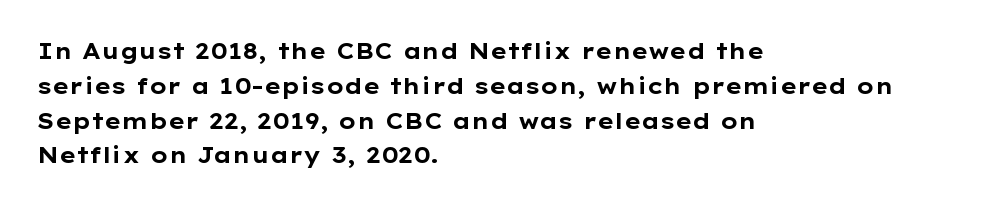
One-word summary of the alignment: left. Characters remain perfectly vertical along every line. Words float on clear page, feet unadorned. Look at the tracking — it's just the regular setting, nothing added.
